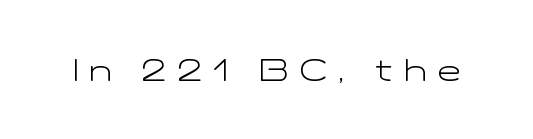
Stroke terminals: plain, sans-serif. The passage shown is typed in a proportional face where columns would drift. The type sits square on the baseline with zero lean. Letters rest on an invisible, unmarked baseline.
